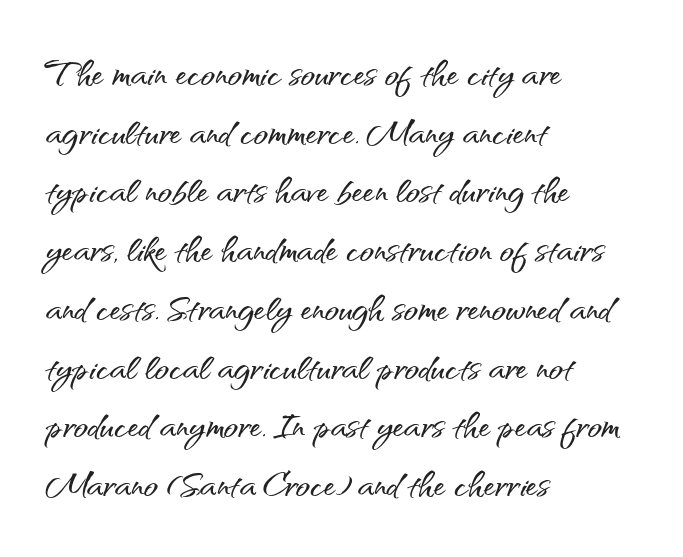
These lines stack with their left ends in a neat column. Is there much room between lines? A standard amount, neither cramped nor airy. This sample has the flowing, uneven cadence of proportional lettering. Does the type have serifs? No, each stem ends abruptly. Spacing between characters is what you'd get straight out of the box. A bare baseline throughout the passage.
